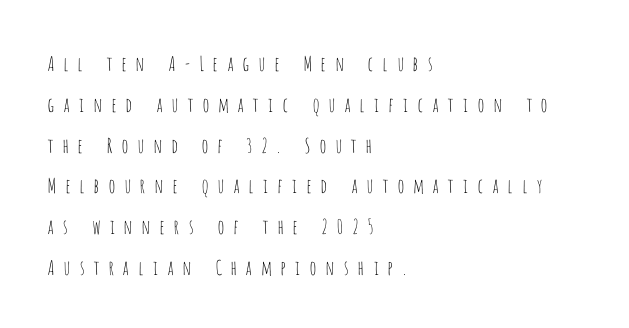
Notice how the stems are strictly vertical — no italics here. Notice how the passage keeps a crisp vertical edge on the left only. The gap between lines stays unmarked. The strokes are not fattened; the text isn't bold.
